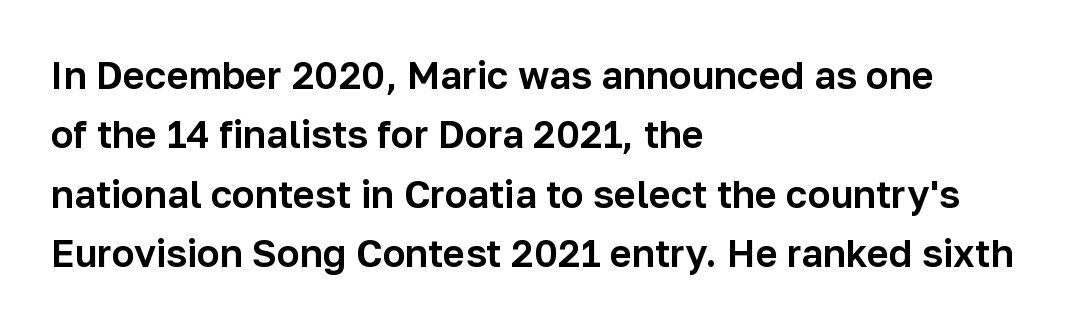
{"serif": "no", "italic": "no", "width": "normal", "stroke_contrast": "low", "x_height": "medium", "monospaced": "no", "underline": "no", "align": "left", "line_spacing": "normal", "line_spacing_ratio": 1.56, "letter_spacing": "normal", "letter_spacing_em": 0.0, "glyph_px": 38}
